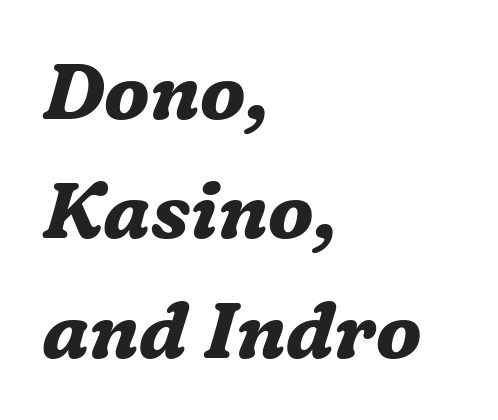
The image shows 78 px bold serif type, italic (leaning right); set left-aligned, normal line spacing (1.53x), normal letter spacing, not underlined; medium stroke contrast and a medium x-height.
